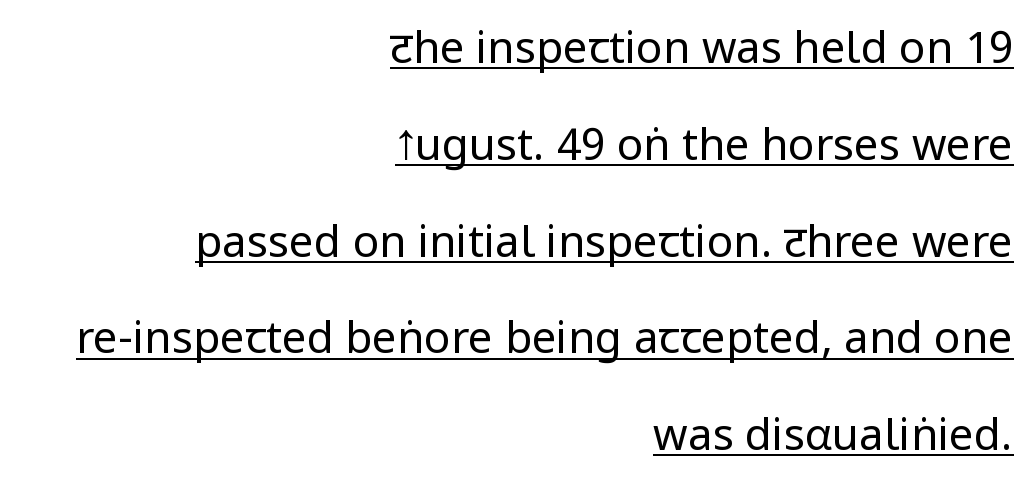
Q: Is the text bold? A: No.
Q: Is the text italic (slanted)? A: No, it is upright.
Q: Is the typeface a serif or a sans-serif typeface? A: Sans-serif.
Q: Is the text underlined? A: Yes.
Q: How is the paragraph aligned? A: Right-aligned.
Q: Is the spacing between letters normal or unusually wide? A: Normal.
Q: Is the spacing between lines tight, normal or loose? A: Loose.
Q: Width (condensed, normal, or wide)? A: Condensed.
Q: Stroke contrast? A: Low.
Q: x-height? A: Large.
Q: Monospaced? A: No.
